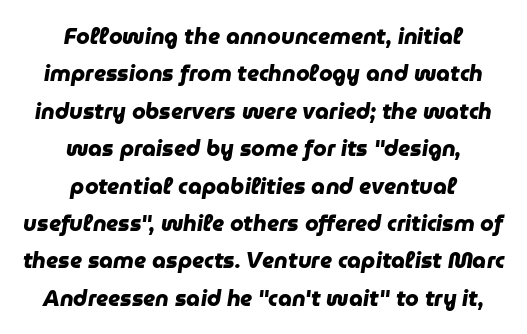
If you measured baseline to baseline, you'd find a middling distance. This sample is center-justified, so both line endings float freely. Check the space under the baseline: it is left empty. I'd describe the lettering as bold — thick and assertive.
